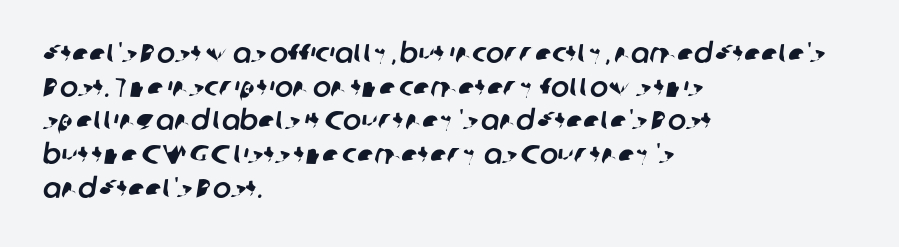
Reading down the block, your eye returns to a fixed left position each line. Plain, unruled lines of type. Evenly set lines give the paragraph a standard silhouette. Honestly, the letter spacing is just normal — you wouldn't notice it.
